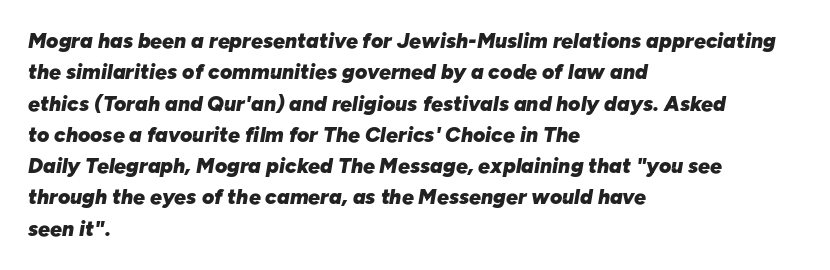
{"italic": "yes", "lean": "right", "slant_degrees": 10, "bold": "yes", "underline": "no", "align": "left", "line_spacing": "normal", "line_spacing_ratio": 1.49, "letter_spacing": "normal", "letter_spacing_em": 0.0, "glyph_px": 21}
